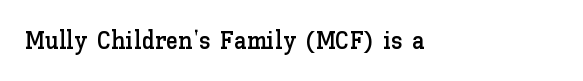
Q: Is the text italic (slanted)? A: No, it is upright.
Q: Is the text underlined? A: No.
Q: Is the spacing between letters normal or unusually wide? A: Normal.
